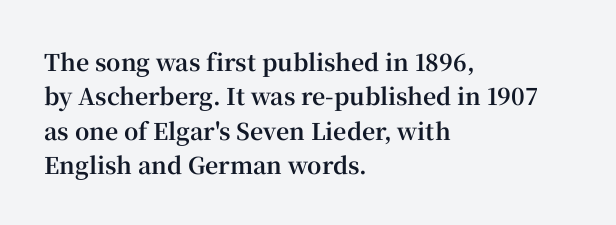
The space directly below the letters is spotless. Interline gaps are of average width in this sample. Ascenders rise straight up at ninety degrees. The rendering anchors every line to the left-hand side. The horizontal fit of the characters is conventional and even. The sample has been set heavy, in full bold.
